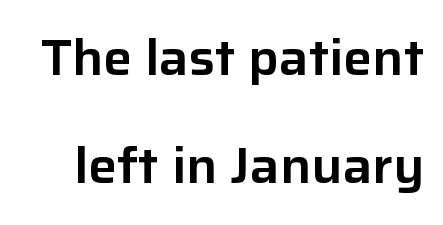
{"serif": "no", "italic": "no", "width": "normal", "stroke_contrast": "low", "x_height": "medium", "monospaced": "no", "underline": "no", "line_spacing": "loose", "line_spacing_ratio": 2.21, "letter_spacing": "normal", "letter_spacing_em": 0.0, "glyph_px": 49}
